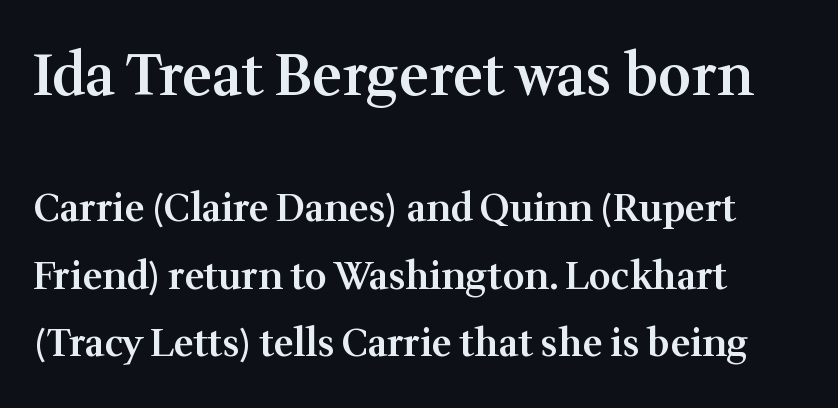
Q: Is the text bold? A: Semi-bold.
Q: Is the text italic (slanted)? A: No, it is upright.
Q: Is the typeface a serif or a sans-serif typeface? A: Serif.
Q: Is the text underlined? A: No.
Q: Is the spacing between letters normal or unusually wide? A: Normal.
Q: Which block of text is set in a larger size, the first (top) or the second (bottom)? A: The first (top) one.
Q: Width (condensed, normal, or wide)? A: Normal.
Q: Stroke contrast? A: Medium.
Q: x-height? A: Medium.
Q: Monospaced? A: No.
